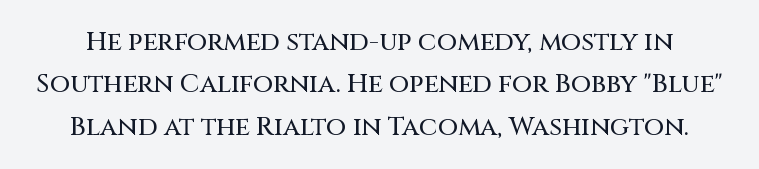
What stands out about the letter spacing? Nothing — it is the standard amount. Descenders hang freely into open space. Designer's note — italics off, roman on. How would I describe the line gaps? Plain and ordinary.
